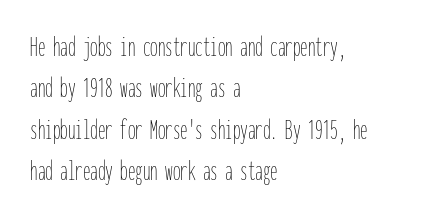
Q: Is the text bold? A: No.
Q: Is the text italic (slanted)? A: No, it is upright.
Q: Is the text underlined? A: No.
Q: How is the paragraph aligned? A: Left-aligned.
Q: Is the spacing between letters normal or unusually wide? A: Normal.
Q: Is the spacing between lines tight, normal or loose? A: Normal.
Q: Width (condensed, normal, or wide)? A: Condensed.
Q: Stroke contrast? A: Low.
Q: x-height? A: Medium.
Q: Monospaced? A: Yes.
